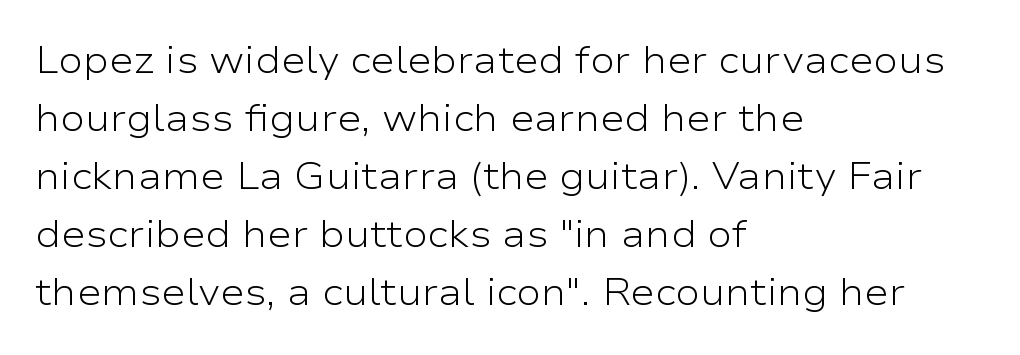
{"serif": "no", "italic": "no", "bold": "no", "weight": "light", "width": "wide", "stroke_contrast": "low", "x_height": "medium", "monospaced": "no", "underline": "no", "align": "left", "line_spacing": "normal", "line_spacing_ratio": 1.57, "letter_spacing": "normal", "letter_spacing_em": 0.0, "glyph_px": 37}
